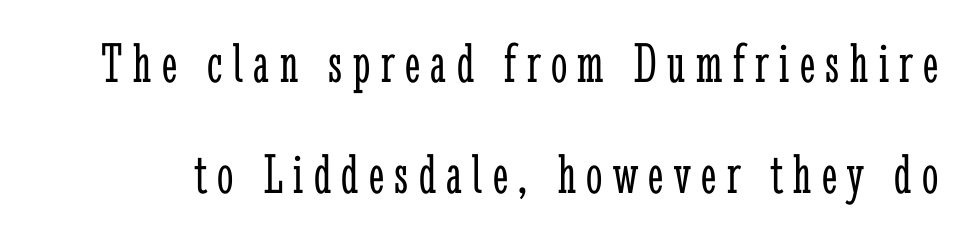
{"serif": "yes", "italic": "no", "bold": "no", "weight": "light", "width": "condensed", "stroke_contrast": "low", "x_height": "medium", "monospaced": "no", "underline": "no", "line_spacing": "loose", "line_spacing_ratio": 1.91, "glyph_px": 58}
